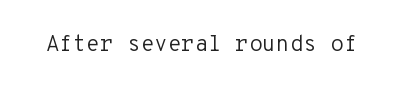
The space directly below the letters is spotless. Quick note: not italic, upright. The line texture is even and compact thanks to regular tracking. These glyphs show unthickened strokes, regular width or finer.
